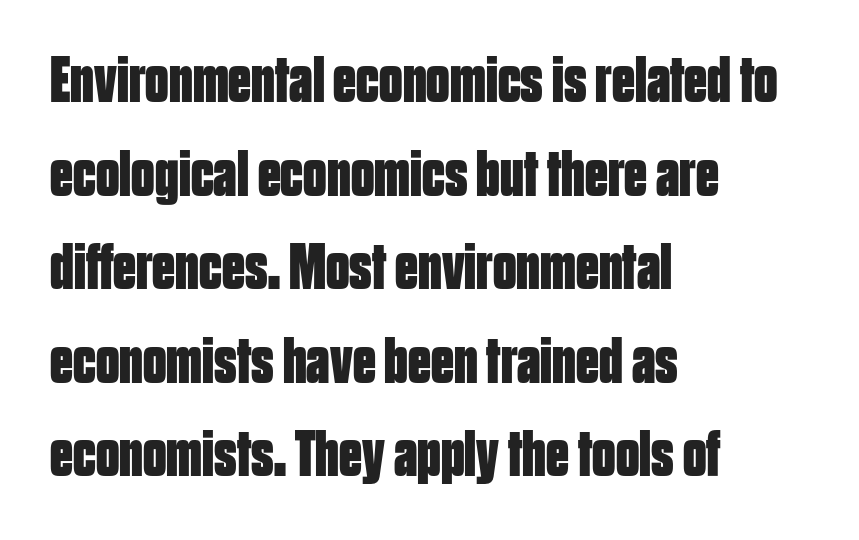
The image shows 65 px bold, condensed sans-serif type, upright; set left-aligned, normal line spacing (1.44x), normal letter spacing, not underlined; low stroke contrast and a large x-height.
